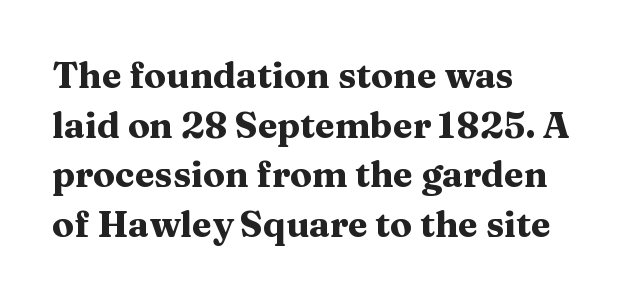
{"serif": "yes", "italic": "no", "bold": "yes", "weight": "heavy", "width": "wide", "stroke_contrast": "medium", "x_height": "medium", "monospaced": "no", "underline": "no", "align": "left", "line_spacing": "normal", "line_spacing_ratio": 1.38, "letter_spacing": "normal", "letter_spacing_em": 0.0, "glyph_px": 36}
